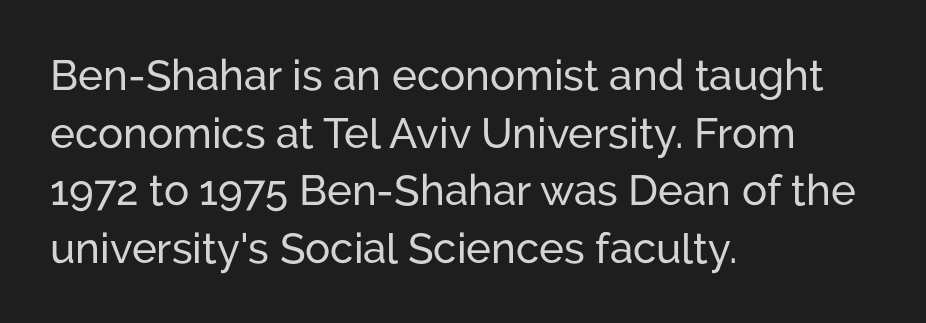
The glyphs are unaccompanied by any horizontal stroke below them. These lines were composed using upright roman letters. Here the designer chose a conventional face with non-uniform glyph widths. Stroke terminals: plain, sans-serif.
